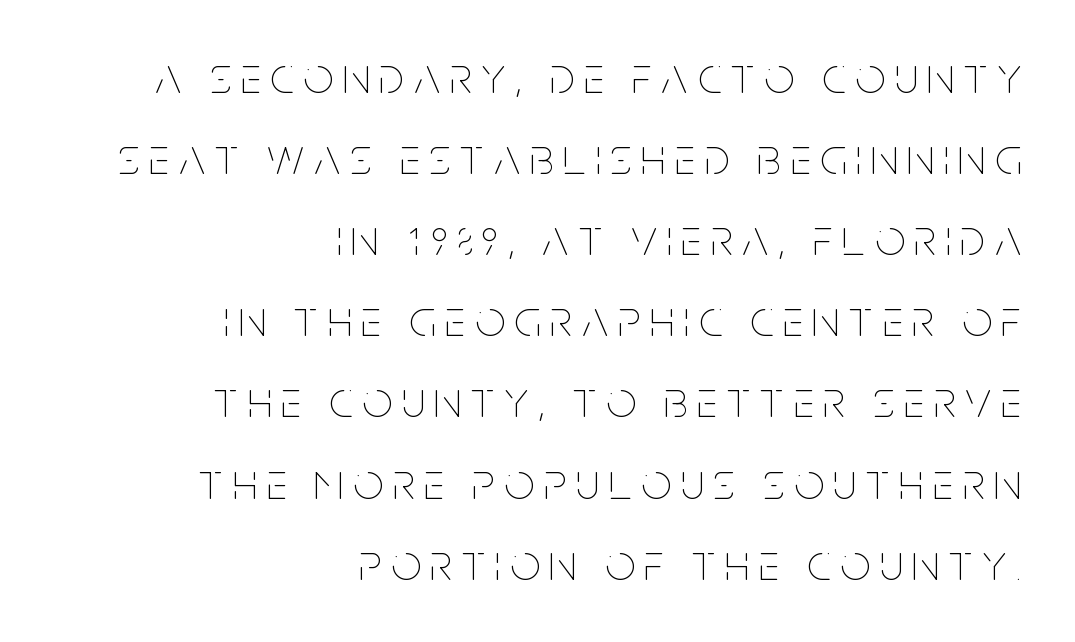
The image shows 52 px thin, condensed type, upright; set right-aligned, normal line spacing (1.56x), not underlined; low stroke contrast and a large x-height.
